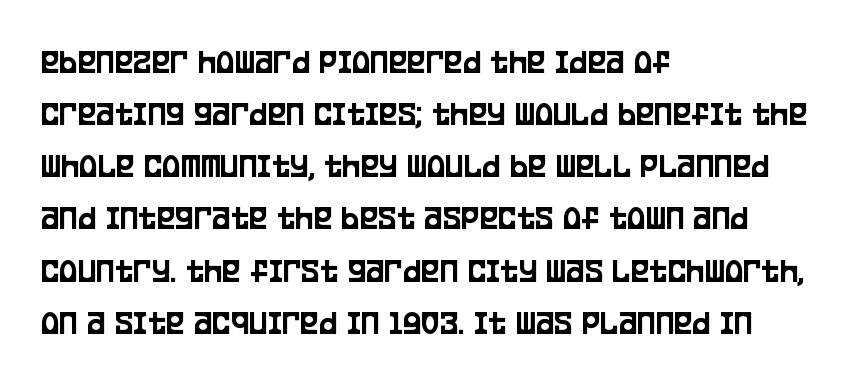
Q: Is the text italic (slanted)? A: No, it is upright.
Q: Is the typeface a serif or a sans-serif typeface? A: Sans-serif.
Q: Is the text underlined? A: No.
Q: How is the paragraph aligned? A: Left-aligned.
Q: Is the spacing between letters normal or unusually wide? A: Normal.
Q: Is the spacing between lines tight, normal or loose? A: Normal.
Q: Width (condensed, normal, or wide)? A: Condensed.
Q: Stroke contrast? A: Low.
Q: x-height? A: Large.
Q: Monospaced? A: No.
